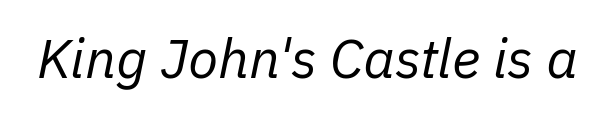
Q: Is the text bold? A: No.
Q: Is the text italic (slanted)? A: Yes, it leans right by about 11 degrees.
Q: Is the text underlined? A: No.
Q: Is the spacing between letters normal or unusually wide? A: Normal.
Q: Width (condensed, normal, or wide)? A: Normal.
Q: Stroke contrast? A: Low.
Q: x-height? A: Medium.
Q: Monospaced? A: No.
